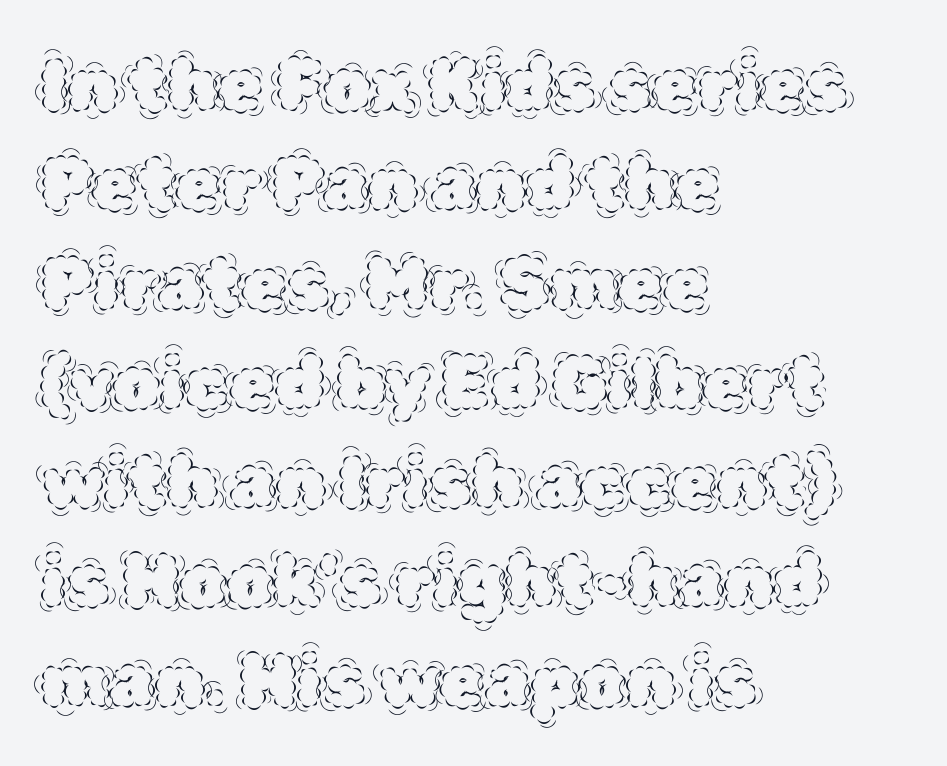
The image shows 73 px thin type, upright; set left-aligned, normal line spacing (1.36x), normal letter spacing, not underlined; a large x-height.
